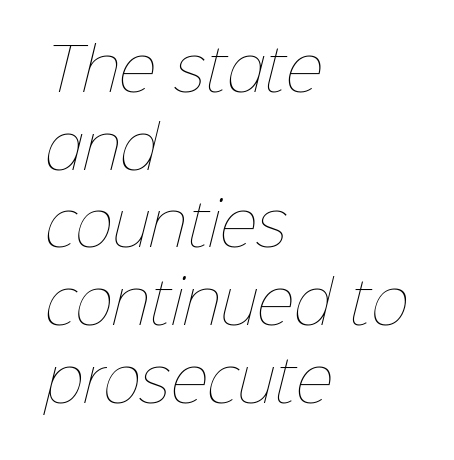
Think of a printed novel: that variable character pitch is what you see here. The string is rendered with underlining switched off. Nothing unusual about the tracking: characters are spaced as the font intends. This reads as an unemphasized weight, regular at the heaviest. Every row of glyphs begins at an identical x-position on the left.
